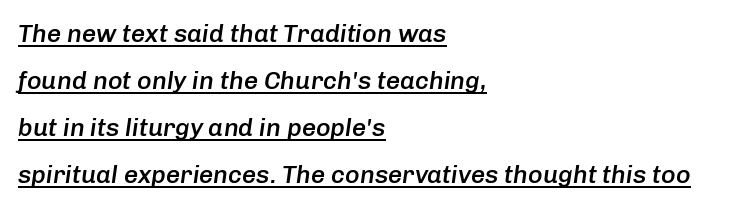
The face used here is rendered with its standard letterfit. The rag falls on the right side of this text block. Stroke thickness is moderately raised; the sample reads as semibold. It's the slanting kind of type.
